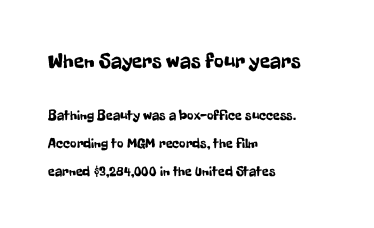
Q: Is the text italic (slanted)? A: No, it is upright.
Q: Is the text underlined? A: No.
Q: How is the paragraph aligned? A: Left-aligned.
Q: Is the spacing between letters normal or unusually wide? A: Normal.
Q: Is the spacing between lines tight, normal or loose? A: Loose.
Q: Which block of text is set in a larger size, the first (top) or the second (bottom)? A: The first (top) one.
